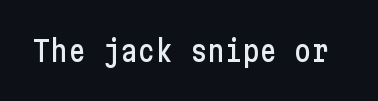
Short note: letters normally spaced. Tall strokes in this sample are plumb rather than angled. A clean baseline with only descenders dipping below it. These lines are composed in type without serifs.
